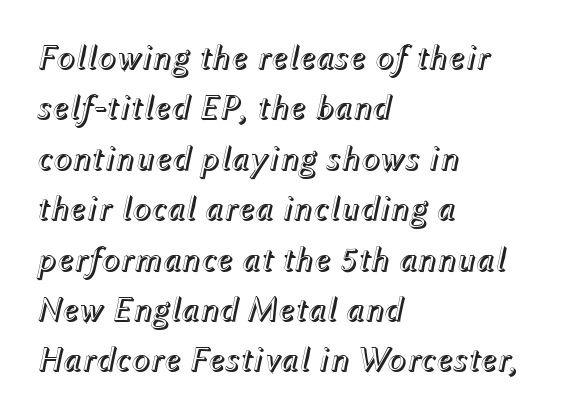
Rule under the text: the space is simply empty. All the whitespace from short lines collects on the right. Posture: slanted. Line spacing here is normal. The face used here is proportionally spaced, like ordinary book or web type.
